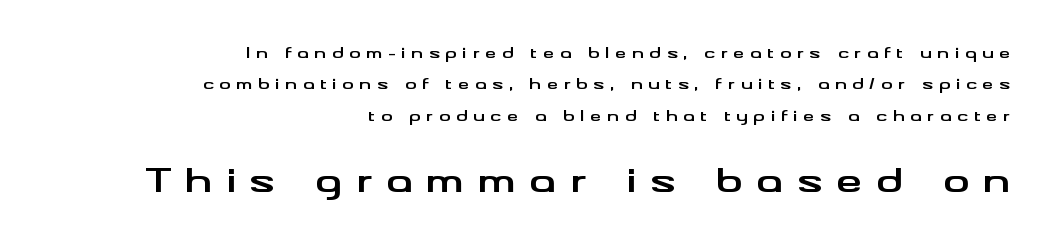
You can tell it's not italic because the verticals are truly vertical. The face used here is a sans, in the tradition of grotesques and geometrics. Characters follow at a spacing far wider than the type designer built in. Heft: maximum for text — a bold. Spacing verdict: proportional, widths tailored to each character.
